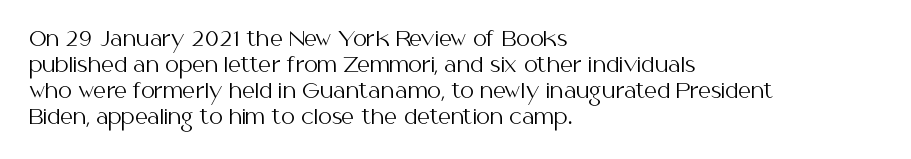
The image shows 20 px text type, upright; set left-aligned, normal line spacing (1.3x), normal letter spacing, not underlined.
